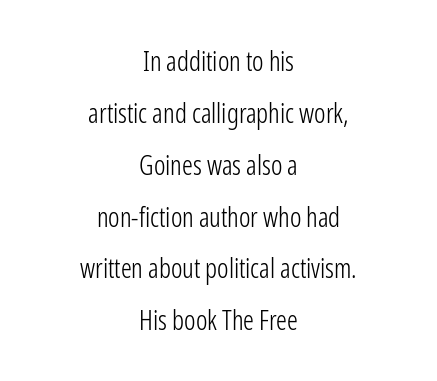
{"italic": "no", "bold": "no", "underline": "no", "align": "center", "line_spacing": "loose", "line_spacing_ratio": 1.92, "letter_spacing": "normal", "letter_spacing_em": 0.0, "glyph_px": 27}
